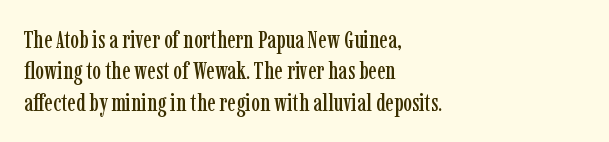
The space directly below the letters is spotless. Whoever set this chose a conventional vertical rhythm. The typesetter chose a ragged-right arrangement here. Posture: straight, roman, zero tilt. Standard letterfit; no display-style spreading of the glyphs.
